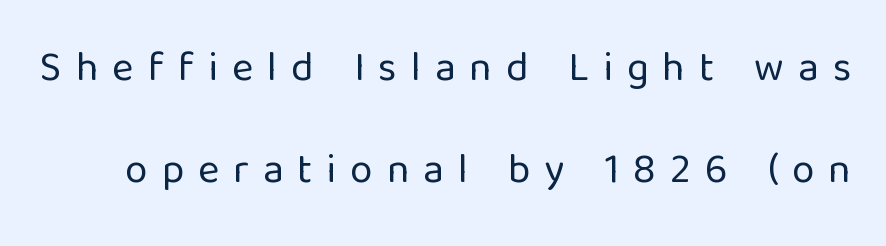
The image shows 41 px regular-weight sans-serif type, upright; set loose line spacing (2.5x), unusually wide letter spacing (+0.34 em), not underlined; low stroke contrast and a medium x-height.
